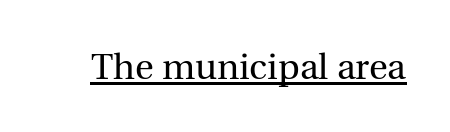
Is this a fixed-width face? No — the glyphs have proportional, varying widths. Does a line run under the words? Yes, clearly. Letterform terminals end in serifs throughout the passage. Counters stay open thanks to moderate or lighter strokes. Is the letter spacing exaggerated? No — it looks like the ordinary default.
